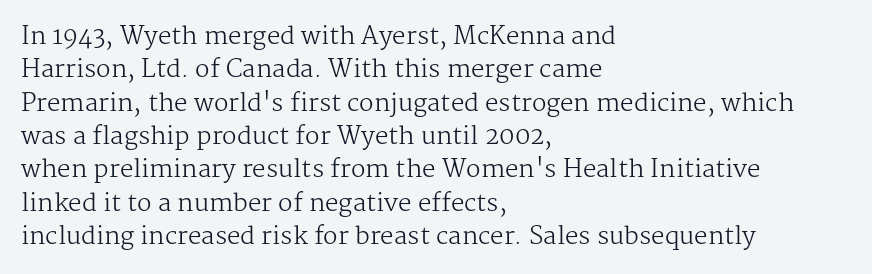
Q: Is the text bold? A: No.
Q: Is the text italic (slanted)? A: No, it is upright.
Q: Is the text underlined? A: No.
Q: How is the paragraph aligned? A: Left-aligned.
Q: Is the spacing between letters normal or unusually wide? A: Normal.
Q: Is the spacing between lines tight, normal or loose? A: Normal.
